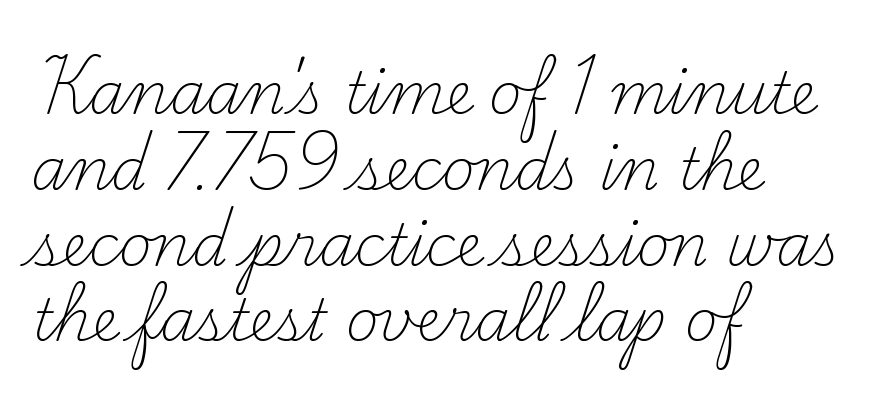
Q: Is the text bold? A: No.
Q: Is the text italic (slanted)? A: Yes.
Q: Is the text underlined? A: No.
Q: How is the paragraph aligned? A: Left-aligned.
Q: Is the spacing between letters normal or unusually wide? A: Normal.
Q: Is the spacing between lines tight, normal or loose? A: Normal.
Q: Width (condensed, normal, or wide)? A: Normal.
Q: Stroke contrast? A: Medium.
Q: x-height? A: Small.
Q: Monospaced? A: No.
